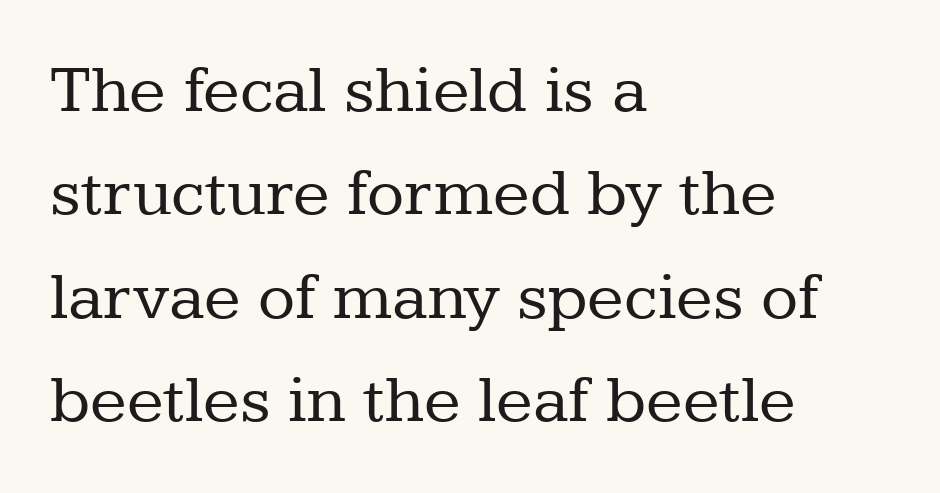
Q: Is the text bold? A: No.
Q: Is the text italic (slanted)? A: No, it is upright.
Q: Is the typeface a serif or a sans-serif typeface? A: Serif.
Q: Is the text underlined? A: No.
Q: How is the paragraph aligned? A: Left-aligned.
Q: Is the spacing between letters normal or unusually wide? A: Normal.
Q: Is the spacing between lines tight, normal or loose? A: Normal.
Q: Width (condensed, normal, or wide)? A: Normal.
Q: Stroke contrast? A: Low.
Q: x-height? A: Medium.
Q: Monospaced? A: No.
